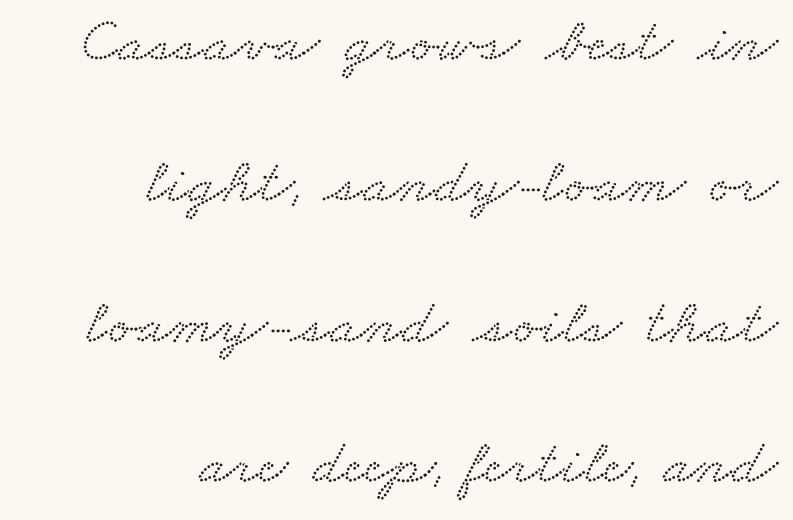
Vertically, the passage feels expansive, rows floating well apart. A typesetter would call this proportional, since set widths differ per character. The type is set solid horizontally, with unmodified tracking.
